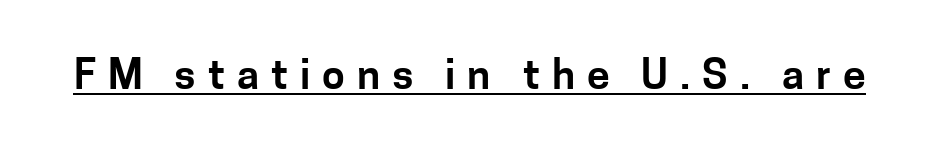
Observe the wide spacing: letters keep a clear distance from each other. A rule runs beneath these lines of type. Does the lettering tilt? It doesn't — this is upright. Note the varied advance widths — an 'i' is clearly narrower than an 'm'. To sum up the face: it is a sans, with no serifs.
